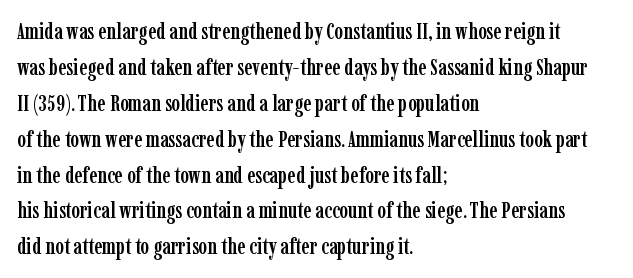
Q: Is the text italic (slanted)? A: No, it is upright.
Q: Is the text underlined? A: No.
Q: How is the paragraph aligned? A: Left-aligned.
Q: Is the spacing between letters normal or unusually wide? A: Normal.
Q: Is the spacing between lines tight, normal or loose? A: Normal.
